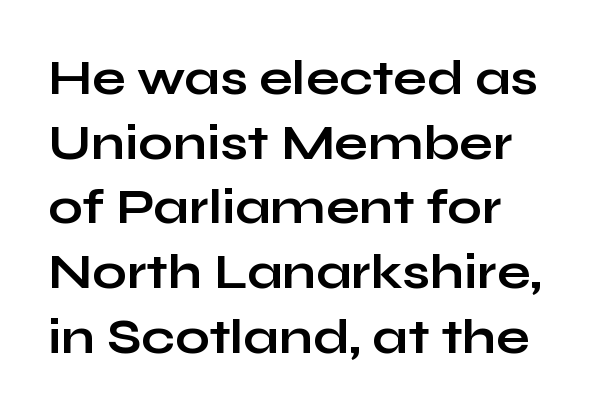
The image shows 49 px bold, wide sans-serif type, upright; set normal line spacing (1.32x), normal letter spacing, not underlined; low stroke contrast and a medium x-height.
